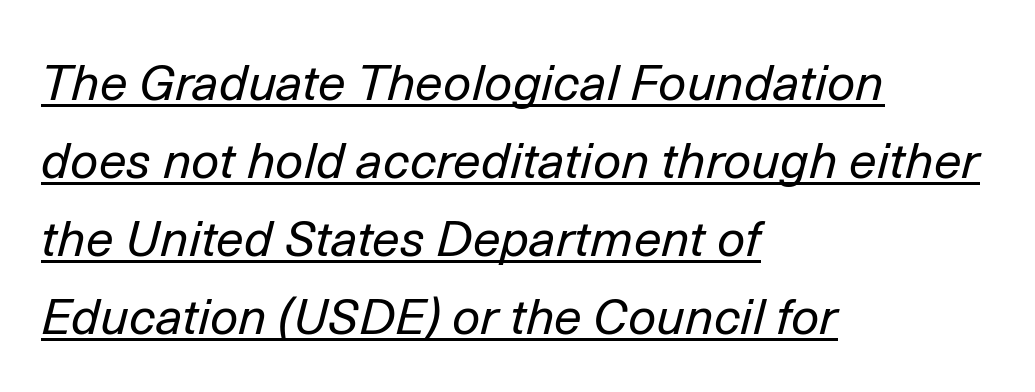
Q: Is the text bold? A: No.
Q: Is the text italic (slanted)? A: Yes, it leans right by about 14 degrees.
Q: Is the text underlined? A: Yes.
Q: How is the paragraph aligned? A: Left-aligned.
Q: Is the spacing between letters normal or unusually wide? A: Normal.
Q: Is the spacing between lines tight, normal or loose? A: Normal.
Q: Width (condensed, normal, or wide)? A: Normal.
Q: Stroke contrast? A: Low.
Q: x-height? A: Medium.
Q: Monospaced? A: No.
